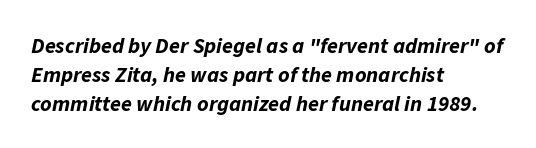
The font is running at its bold setting. Words appear dense and cohesive because spacing is normal. Every character sits at an angle, as italics do. Baseline-to-baseline distance is the conventional proportion of letter height. Words float on clear page, feet unadorned.
